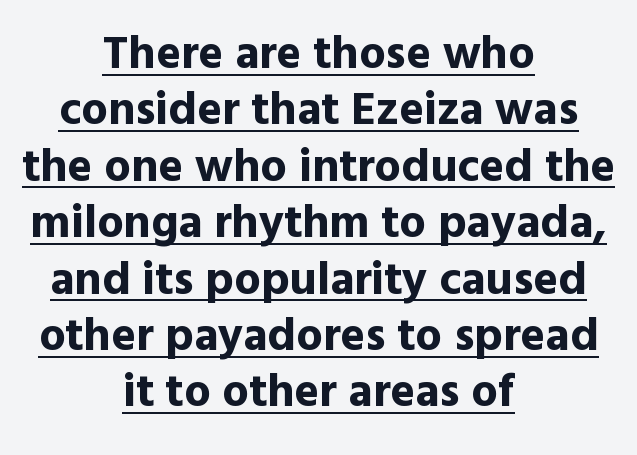
Q: Is the text bold? A: Yes.
Q: Is the text italic (slanted)? A: No, it is upright.
Q: Is the typeface a serif or a sans-serif typeface? A: Sans-serif.
Q: Is the text underlined? A: Yes.
Q: How is the paragraph aligned? A: Centered.
Q: Is the spacing between letters normal or unusually wide? A: Normal.
Q: Width (condensed, normal, or wide)? A: Normal.
Q: x-height? A: Medium.
Q: Monospaced? A: No.
